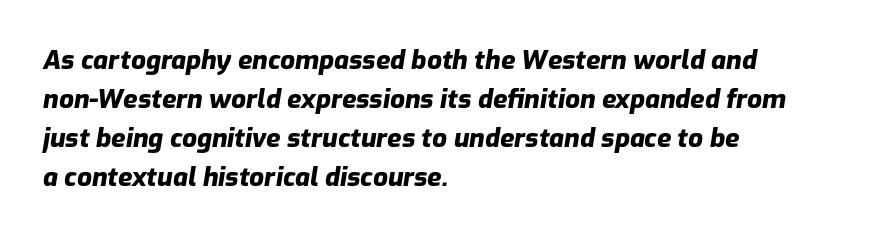
Evenly set lines give the paragraph a standard silhouette. Slanted lettering throughout. Underlining? Definitely not there. Here the glyphs are tracked normally, forming tight word shapes. Leftover space on each line is placed entirely after the last word.
